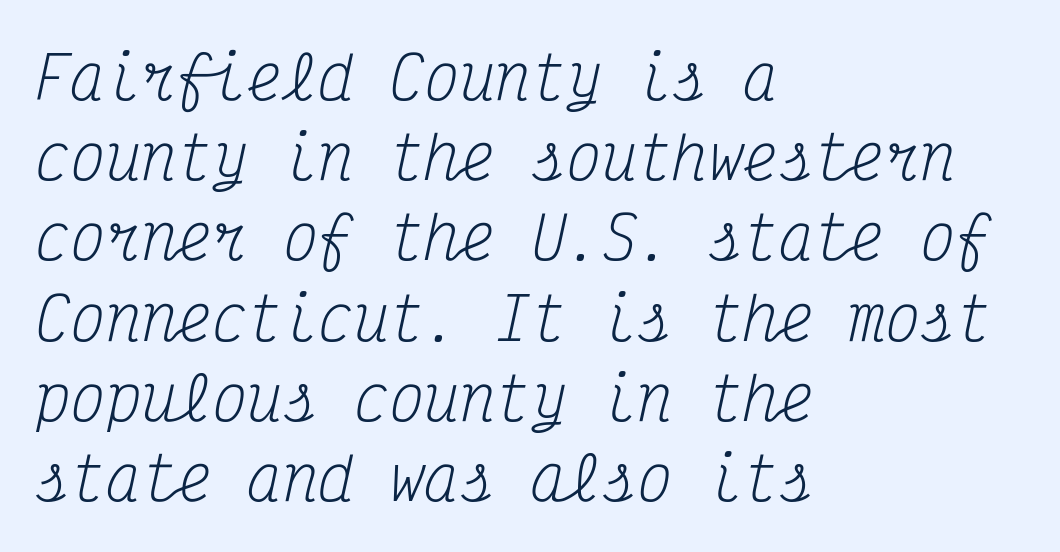
Q: Is the text bold? A: No.
Q: Is the text italic (slanted)? A: Yes, it leans right by about 12 degrees.
Q: Is the typeface a serif or a sans-serif typeface? A: Serif.
Q: Is the text underlined? A: No.
Q: How is the paragraph aligned? A: Left-aligned.
Q: Is the spacing between letters normal or unusually wide? A: Normal.
Q: Is the spacing between lines tight, normal or loose? A: Normal.
Q: Width (condensed, normal, or wide)? A: Condensed.
Q: Stroke contrast? A: Medium.
Q: x-height? A: Medium.
Q: Monospaced? A: Yes.
